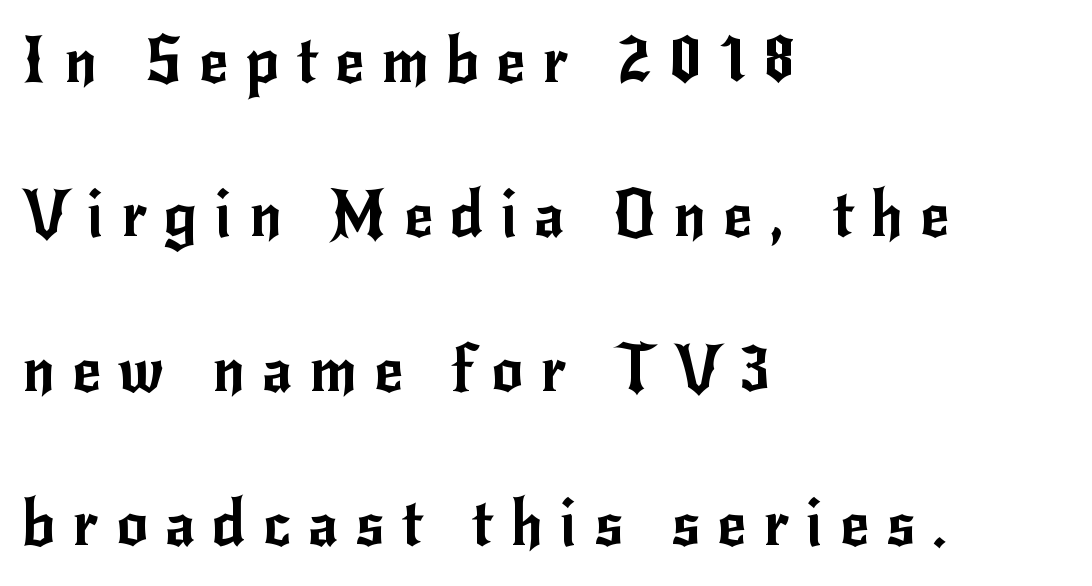
{"serif": "no", "italic": "no", "width": "normal", "stroke_contrast": "low", "x_height": "small", "monospaced": "no", "underline": "no", "align": "left", "line_spacing": "loose", "line_spacing_ratio": 2.45, "letter_spacing": "wide", "letter_spacing_em": 0.27, "glyph_px": 63}
